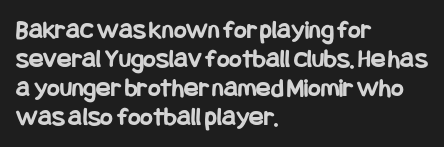
{"italic": "no", "bold": "yes", "underline": "no", "align": "left", "line_spacing": "tight", "line_spacing_ratio": 1.07, "letter_spacing": "normal", "letter_spacing_em": 0.0, "glyph_px": 27}
